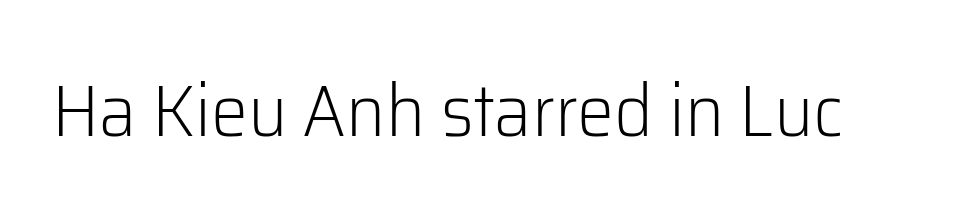
Q: Is the text bold? A: No.
Q: Is the text italic (slanted)? A: No, it is upright.
Q: Is the typeface a serif or a sans-serif typeface? A: Sans-serif.
Q: Is the text underlined? A: No.
Q: Is the spacing between letters normal or unusually wide? A: Normal.
Q: Width (condensed, normal, or wide)? A: Normal.
Q: Stroke contrast? A: Low.
Q: x-height? A: Medium.
Q: Monospaced? A: No.
